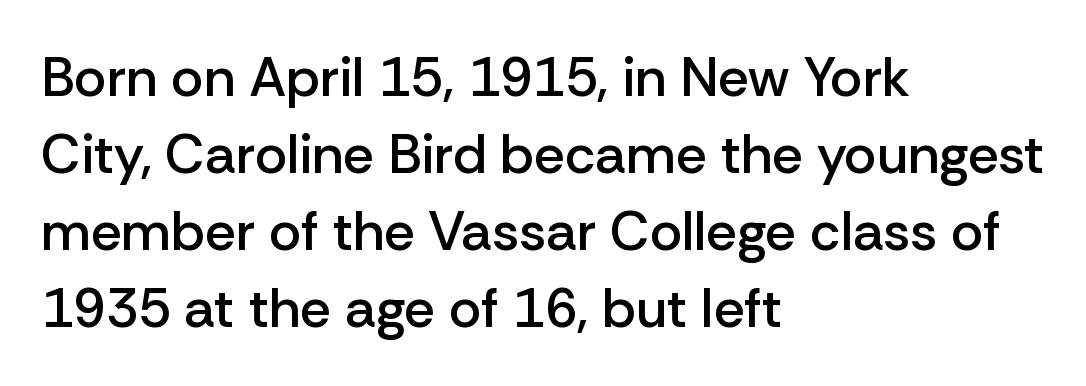
How would I describe the line gaps? Plain and ordinary. This sample uses a sans-serif face. Just letters on the line, the space beneath them empty. The face used here is proportionally spaced, like ordinary book or web type. Line beginnings align vertically; line endings do not. Firm but not heavy-handed strokes: this text is semibold.
